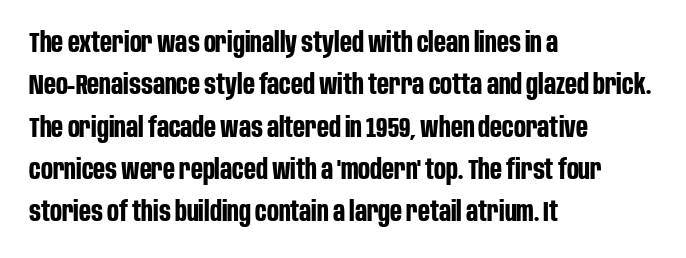
{"serif": "no", "italic": "no", "bold": "yes", "weight": "bold", "width": "condensed", "stroke_contrast": "low", "x_height": "large", "monospaced": "no", "underline": "no", "align": "left", "line_spacing": "normal", "line_spacing_ratio": 1.51, "letter_spacing": "normal", "letter_spacing_em": 0.0, "glyph_px": 28}
